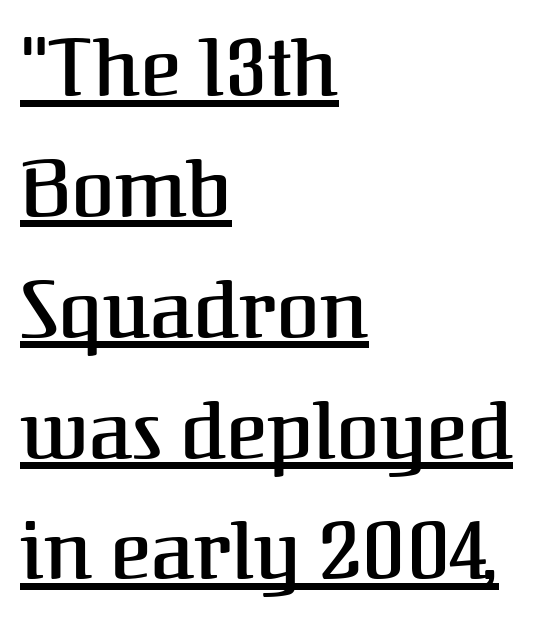
{"serif": "yes", "italic": "no", "width": "normal", "stroke_contrast": "medium", "x_height": "medium", "monospaced": "no", "underline": "yes", "align": "left", "line_spacing": "normal", "line_spacing_ratio": 1.53, "letter_spacing": "normal", "letter_spacing_em": 0.0, "glyph_px": 79}
